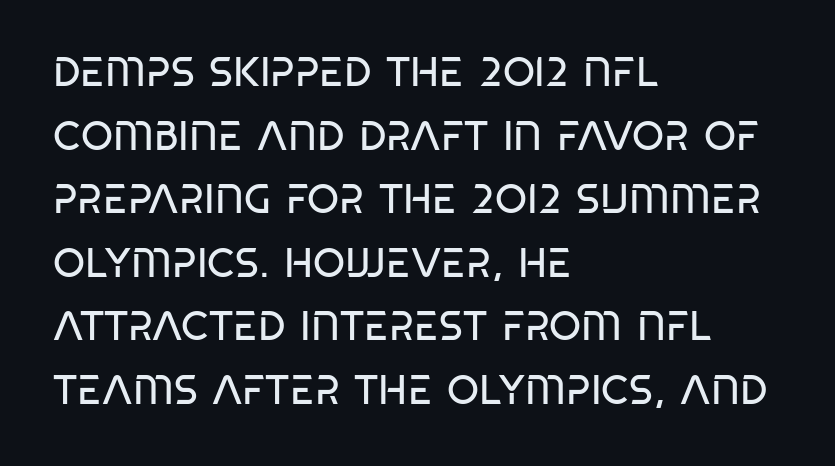
The image shows 41 px regular-weight, condensed sans-serif type, upright; set left-aligned, normal line spacing (1.55x), normal letter spacing, not underlined; low stroke contrast and a large x-height.
